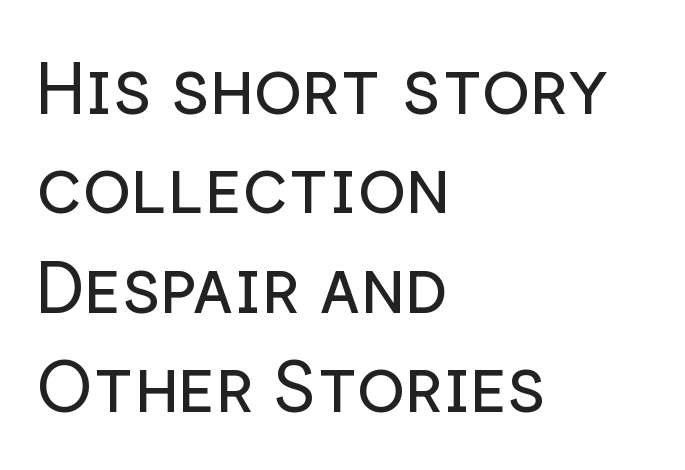
Q: Is the text bold? A: No.
Q: Is the text italic (slanted)? A: No, it is upright.
Q: Is the typeface a serif or a sans-serif typeface? A: Sans-serif.
Q: Is the text underlined? A: No.
Q: How is the paragraph aligned? A: Left-aligned.
Q: Is the spacing between letters normal or unusually wide? A: Normal.
Q: Is the spacing between lines tight, normal or loose? A: Normal.
Q: Width (condensed, normal, or wide)? A: Normal.
Q: Stroke contrast? A: Low.
Q: x-height? A: Medium.
Q: Monospaced? A: No.
